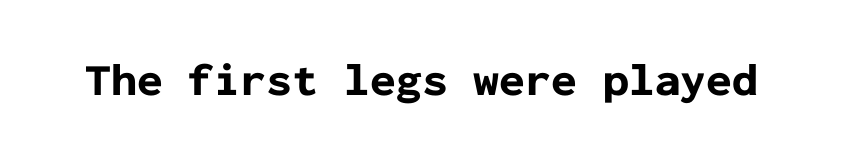
{"serif": "no", "italic": "no", "bold": "yes", "weight": "bold", "width": "normal", "stroke_contrast": "low", "x_height": "medium", "monospaced": "yes", "underline": "no", "letter_spacing": "normal", "letter_spacing_em": 0.0, "glyph_px": 46}
